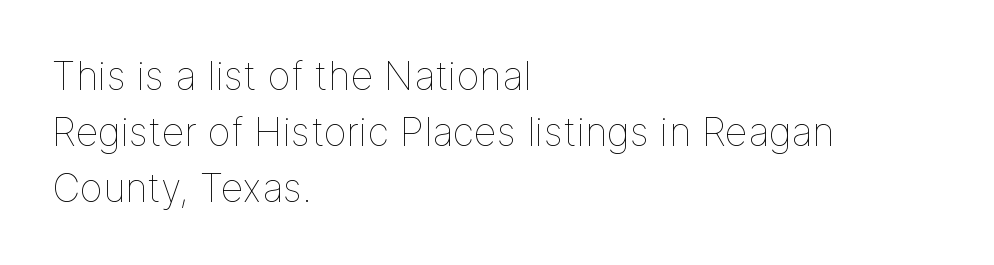
Quick note: interline space is typical. Rendered with straight, roman letterforms. The foot of each line stays bare and open. This sample has the flowing, uneven cadence of proportional lettering.
